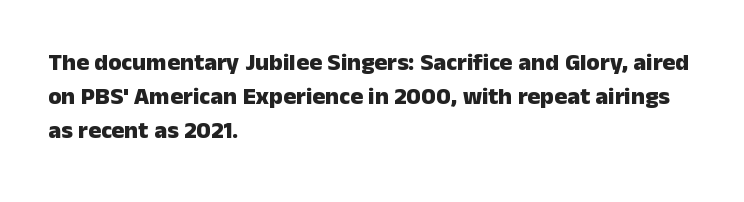
The passage shown stacks its lines at a standard gap. These lines keep a tight, regular rhythm from letter to letter. Descenders hang freely into open space. The sample has been set heavy, in full bold. Leftover space on each line is placed entirely after the last word. Nope, not italic — everything's standing straight.
